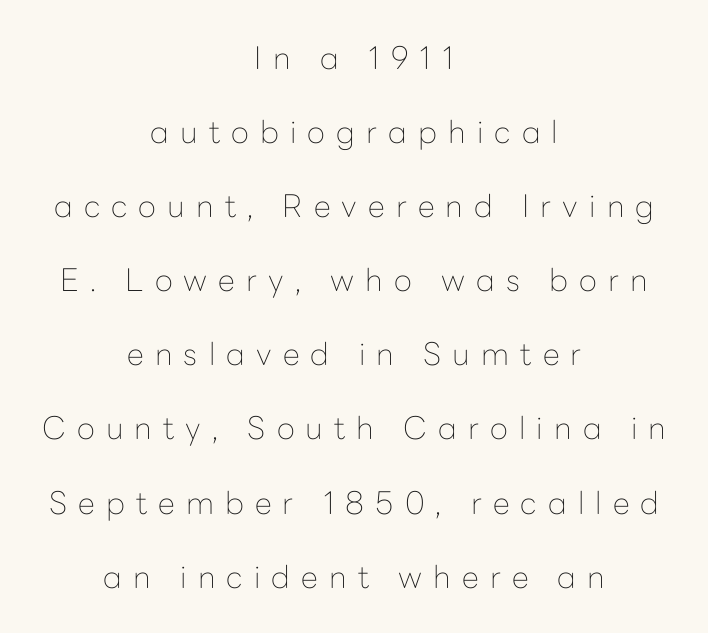
Q: Is the text bold? A: No.
Q: Is the text italic (slanted)? A: No, it is upright.
Q: Is the typeface a serif or a sans-serif typeface? A: Sans-serif.
Q: Is the text underlined? A: No.
Q: How is the paragraph aligned? A: Centered.
Q: Is the spacing between letters normal or unusually wide? A: Unusually wide.
Q: Is the spacing between lines tight, normal or loose? A: Loose.
Q: Width (condensed, normal, or wide)? A: Normal.
Q: Stroke contrast? A: Low.
Q: x-height? A: Medium.
Q: Monospaced? A: No.
